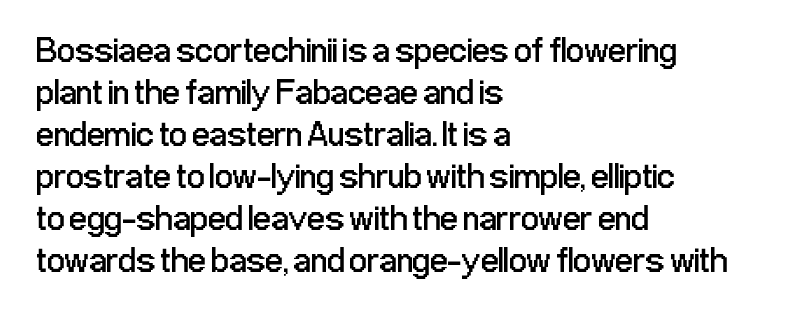
Font category for this specimen: sans-serif. Lines of text with bare space underneath. Think of a printed novel: that variable character pitch is what you see here. The letters sit at their default tracking, neither squeezed nor spread. Heaviness? Minimal to ordinary, like unemphasized prose.
